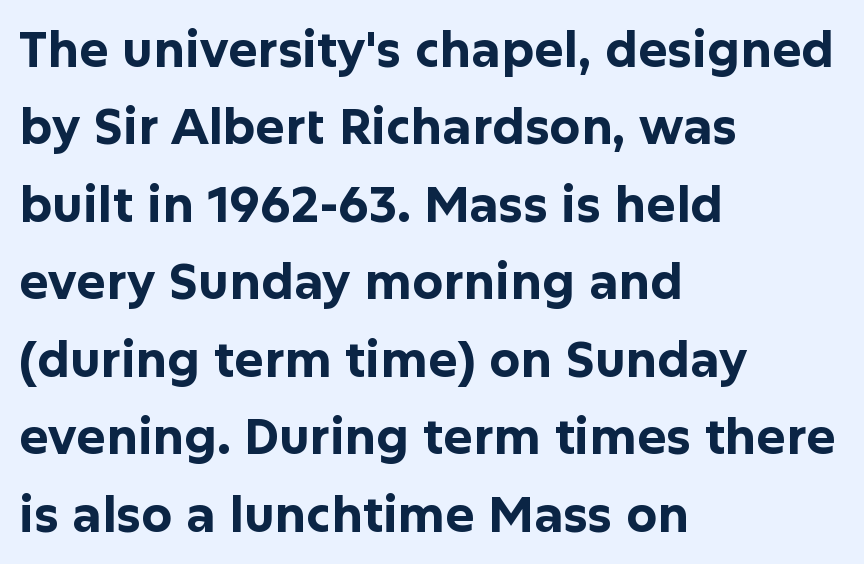
The image shows 49 px bold sans-serif type, upright; set left-aligned, normal line spacing (1.58x), normal letter spacing, not underlined; low stroke contrast and a medium x-height.
